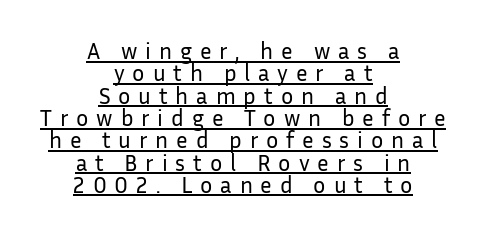
{"italic": "no", "bold": "no", "underline": "yes", "align": "center", "line_spacing": "tight", "line_spacing_ratio": 0.97, "letter_spacing": "wide", "letter_spacing_em": 0.34, "glyph_px": 23}
